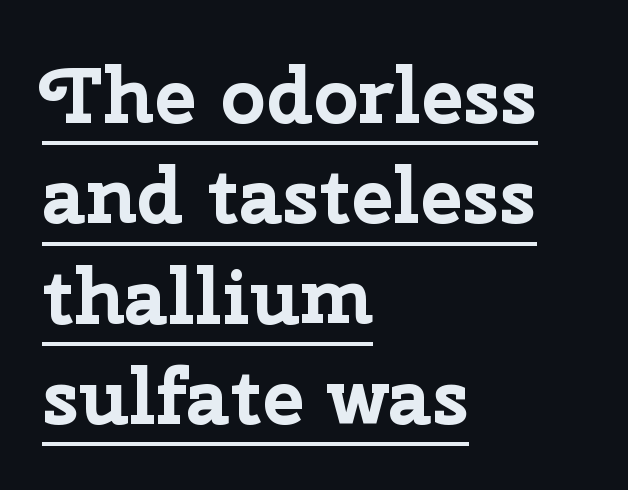
Q: Is the text bold? A: Yes.
Q: Is the text italic (slanted)? A: No, it is upright.
Q: Is the typeface a serif or a sans-serif typeface? A: Sans-serif.
Q: Is the text underlined? A: Yes.
Q: How is the paragraph aligned? A: Left-aligned.
Q: Is the spacing between letters normal or unusually wide? A: Normal.
Q: Is the spacing between lines tight, normal or loose? A: Normal.
Q: Width (condensed, normal, or wide)? A: Normal.
Q: Stroke contrast? A: Low.
Q: x-height? A: Medium.
Q: Monospaced? A: No.
